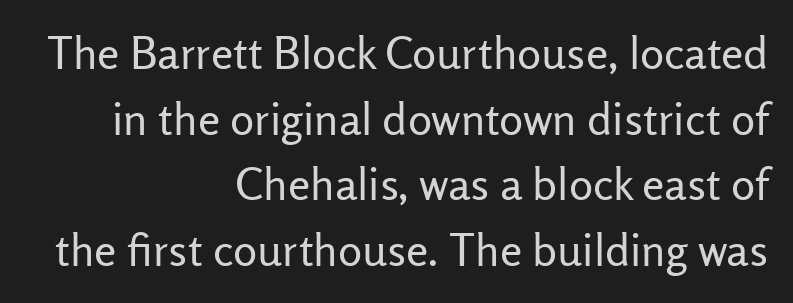
Typographically, this falls in the sans-serif category. The font sits on the lighter half of the weight spectrum, regular included. You could call the tracking neutral — neither tight nor loose. Do the characters align in a grid? No, the font is proportional. Letters rest on an invisible, unmarked baseline. Vertically, the passage feels balanced, rows spaced as you'd expect.
